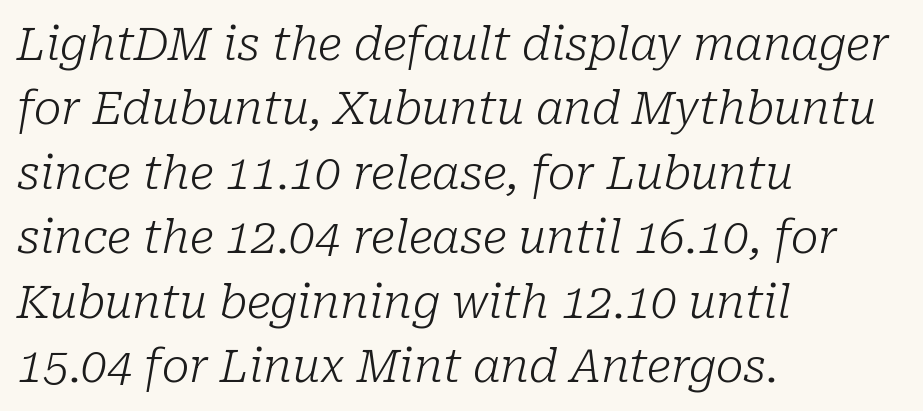
Varying glyph widths throughout — classic text-font behaviour. Counters stay open thanks to moderate or lighter strokes. Default kerning and tracking; the words read as compact shapes. The rows are spaced the way most documents space them.
